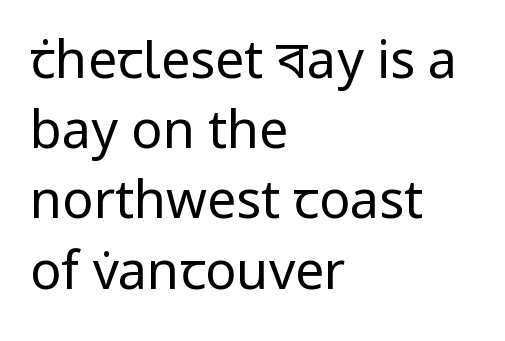
{"serif": "no", "italic": "no", "bold": "no", "weight": "regular", "width": "normal", "stroke_contrast": "low", "x_height": "medium", "monospaced": "no", "underline": "no", "align": "left", "line_spacing": "normal", "line_spacing_ratio": 1.35, "letter_spacing": "normal", "letter_spacing_em": 0.0, "glyph_px": 52}
